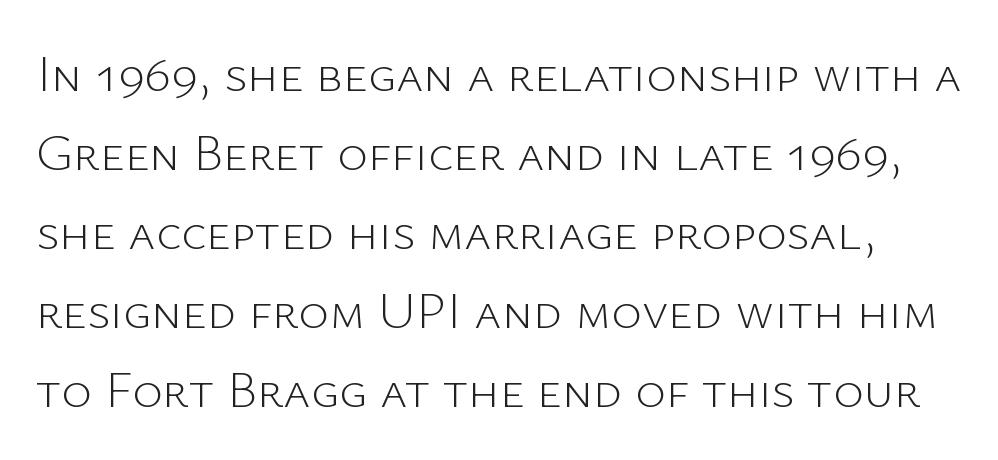
{"serif": "no", "italic": "no", "bold": "no", "weight": "light", "width": "normal", "stroke_contrast": "low", "x_height": "medium", "monospaced": "no", "underline": "no", "line_spacing": "normal", "line_spacing_ratio": 1.52, "letter_spacing": "normal", "letter_spacing_em": 0.0, "glyph_px": 52}
